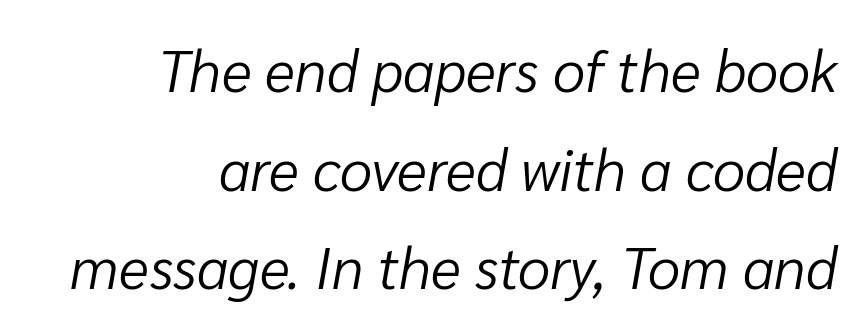
The image shows 58 px light type, italic (leaning right); set right-aligned, normal line spacing (1.7x), normal letter spacing, not underlined; low stroke contrast and a medium x-height.
